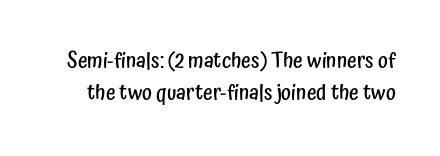
{"italic": "no", "bold": "semi", "underline": "no", "line_spacing": "normal", "line_spacing_ratio": 1.54, "letter_spacing": "normal", "letter_spacing_em": 0.0, "glyph_px": 21}
